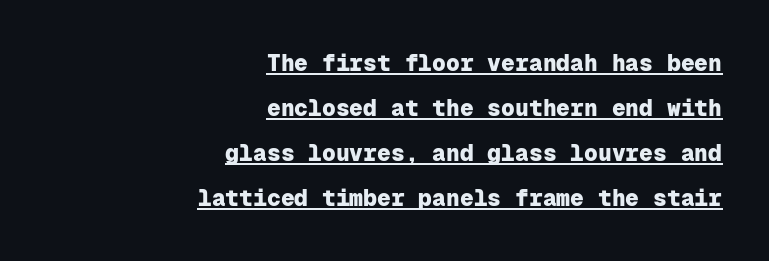
Has an underline been added? It has. The ragged edge is on the left, which tells us the setting is flush right. Characters follow at the spacing the type designer built in. The letters stand upright; this is a roman face. Strong, thick strokes mark this as bold type.
